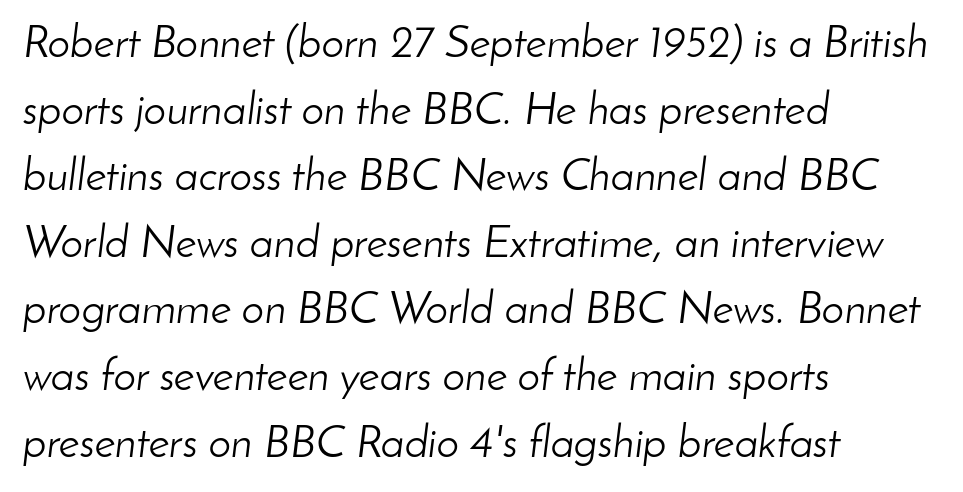
{"italic": "yes", "lean": "right", "slant_degrees": 8, "bold": "no", "weight": "light", "width": "normal", "stroke_contrast": "low", "x_height": "small", "monospaced": "no", "underline": "no", "align": "left", "line_spacing": "normal", "line_spacing_ratio": 1.48, "letter_spacing": "normal", "letter_spacing_em": 0.0, "glyph_px": 45}
